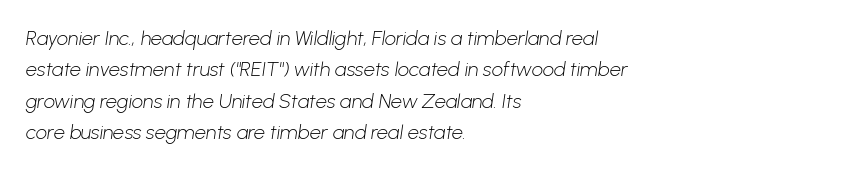
The image shows 20 px text type; set left-aligned, normal line spacing (1.57x), normal letter spacing, not underlined.
